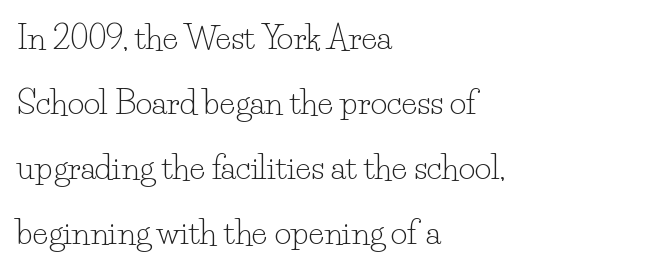
Reading down the column, the eye jumps a long way to each next line. Is this a sans? No — the strokes have serifs. Here the designer chose a conventional face with non-uniform glyph widths. In CSS terms this would be text-align: left.
